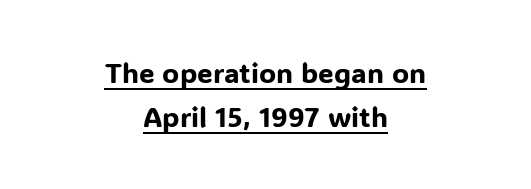
Vertical strokes here are truly vertical. If you folded the block vertically in half, each line would mirror itself in length. The face used here is proportionally spaced, like ordinary book or web type. Compared with typical paragraphs, the rows here are spaced about the same. Underlining? Definitely there.
